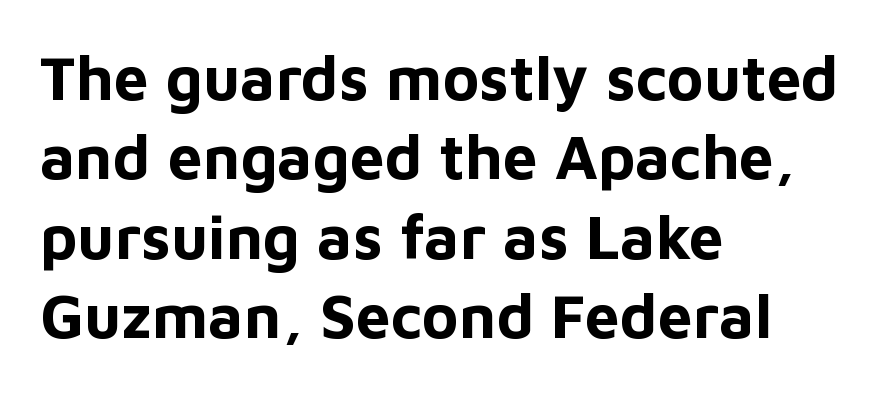
These lines carry a lot of weight — the face is fully bold. Is the block centered? No — it sits flush against the left margin. The typeface chosen for these lines omits serifs. Any mark beneath the type? The region is blank.
